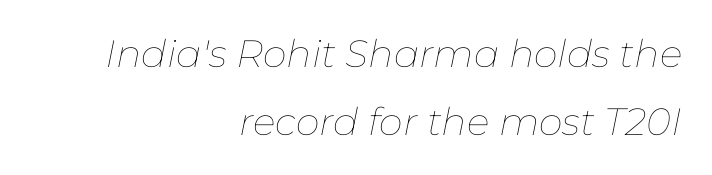
This sample has the flowing, uneven cadence of proportional lettering. This rendering features lettering with no underline. The compositor pushed each line to the right boundary. Summary of weight: not heavy and not bold. Standard letterfit; no display-style spreading of the glyphs.
